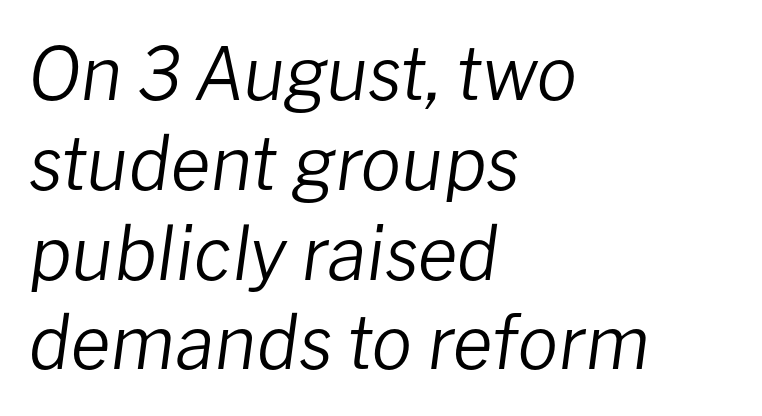
Here the designer chose a conventional face with non-uniform glyph widths. Emphasis-style slanted type is in use. Only glyphs here, with clear space below each row. Each word holds together tightly as a unit, with standard inter-letter gaps.
